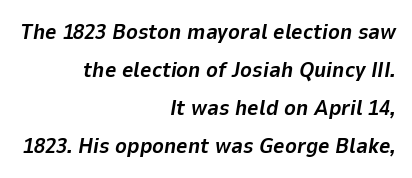
The image shows 22 px bold type, italic (leaning right); set right-aligned, line spacing 1.73x, normal letter spacing, not underlined.
